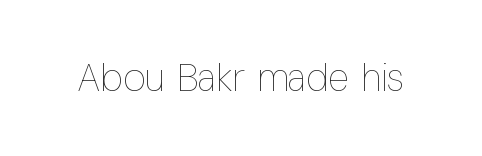
Bold? No — there's no thickening of the strokes. The letters stand upright; this is a roman face. The rendering uses natural spacing where letterforms have individual widths. Honestly, the letter spacing is just normal — you wouldn't notice it. Unmarked baselines from the first word to the last.
